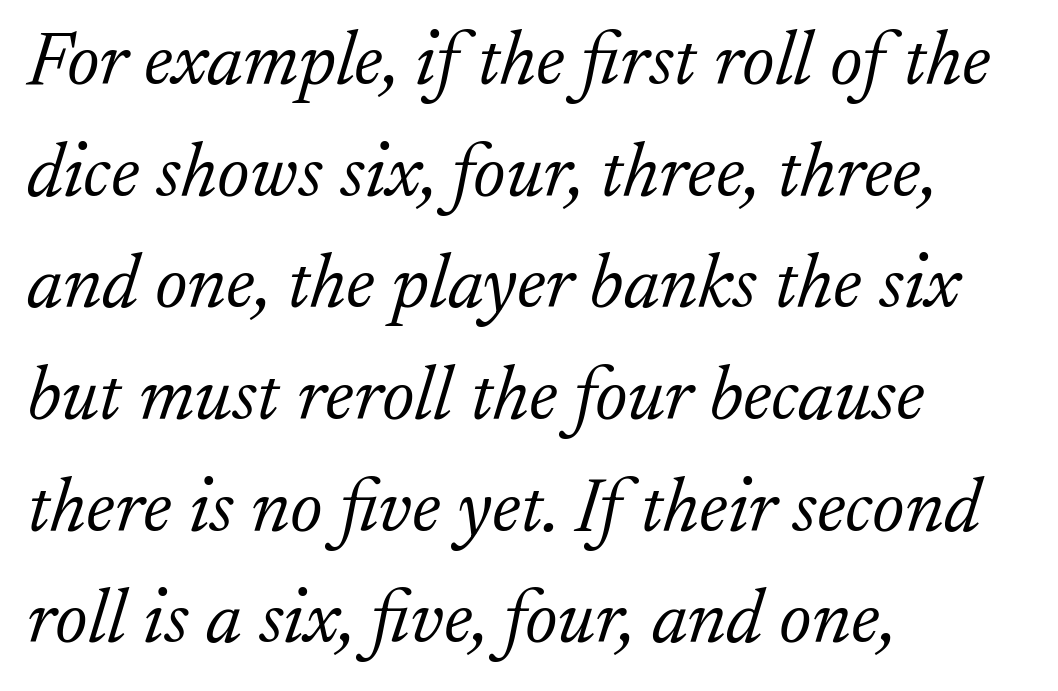
Q: Is the text bold? A: No.
Q: Is the text italic (slanted)? A: Yes, it leans right by about 17 degrees.
Q: Is the typeface a serif or a sans-serif typeface? A: Serif.
Q: Is the text underlined? A: No.
Q: How is the paragraph aligned? A: Left-aligned.
Q: Is the spacing between letters normal or unusually wide? A: Normal.
Q: Is the spacing between lines tight, normal or loose? A: Normal.
Q: Width (condensed, normal, or wide)? A: Normal.
Q: Stroke contrast? A: Low.
Q: x-height? A: Small.
Q: Monospaced? A: No.
